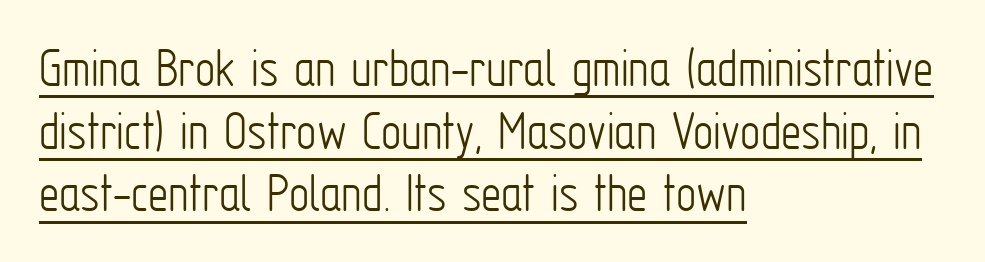
{"serif": "no", "italic": "no", "bold": "no", "weight": "light", "width": "condensed", "stroke_contrast": "low", "x_height": "medium", "monospaced": "no", "underline": "yes", "align": "left", "line_spacing": "tight", "line_spacing_ratio": 1.1, "letter_spacing": "normal", "letter_spacing_em": 0.0, "glyph_px": 57}
